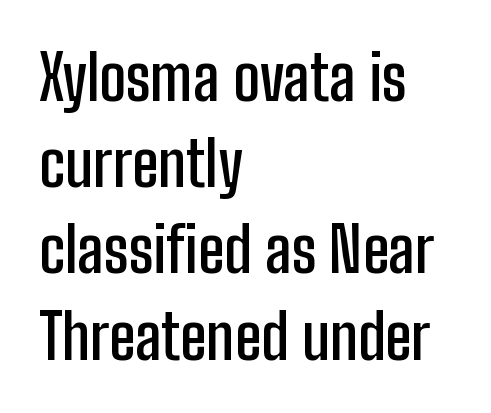
The image shows 62 px semibold, condensed sans-serif type, upright; set left-aligned, normal line spacing (1.39x), normal letter spacing, not underlined; low stroke contrast and a medium x-height.
